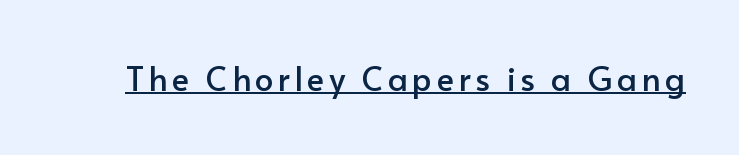
A typesetter would label this face a sans. Honestly, the underline is the first thing you notice here. Every character sits straight up, as roman type does. You could not count columns in this text — the font is proportionally spaced.
